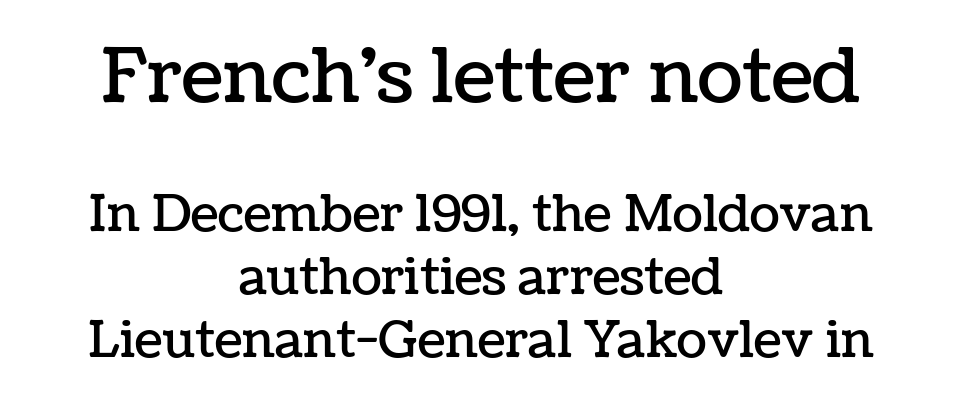
{"italic": "no", "width": "normal", "stroke_contrast": "low", "x_height": "medium", "monospaced": "no", "underline": "no", "align": "center", "line_spacing": "normal", "line_spacing_ratio": 1.26, "letter_spacing": "normal", "letter_spacing_em": 0.0, "larger_block": "first", "size_ratio": 1.5, "glyph_px": 75}
